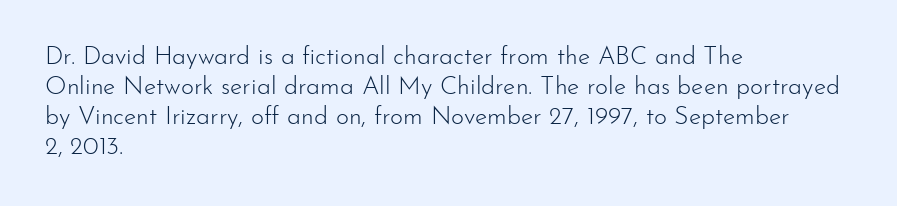
Stem width sits at or under what a default text font uses. Rendered with straight, roman letterforms. In CSS terms this would be text-align: left. Is the letter spacing exaggerated? No — it looks like the ordinary default.
